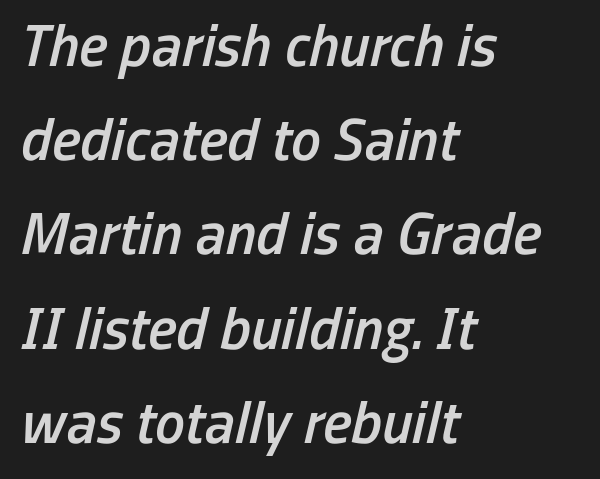
Q: Is the text bold? A: Semi-bold.
Q: Is the text italic (slanted)? A: Yes, it leans right by about 13 degrees.
Q: Is the text underlined? A: No.
Q: How is the paragraph aligned? A: Left-aligned.
Q: Is the spacing between letters normal or unusually wide? A: Normal.
Q: Is the spacing between lines tight, normal or loose? A: Normal.
Q: Width (condensed, normal, or wide)? A: Condensed.
Q: Stroke contrast? A: Low.
Q: x-height? A: Medium.
Q: Monospaced? A: No.
